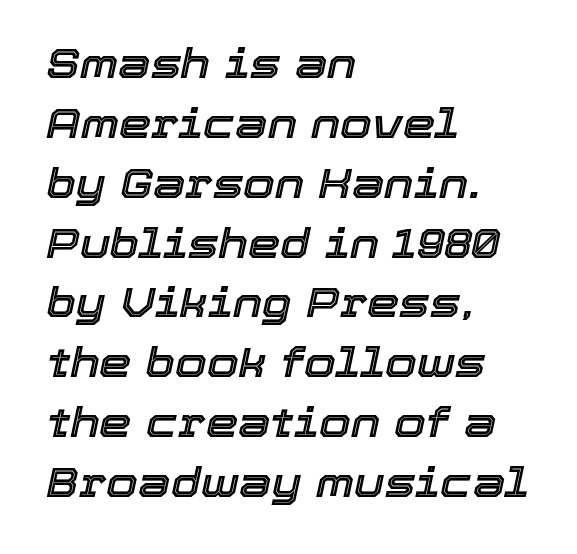
Anything drawn beneath the words? Only blank space. Interline gaps are of average width in this sample. Reading down the block, your eye returns to a fixed left position each line. This sample has the flowing, uneven cadence of proportional lettering. The rendering applies a slant to the glyphs. Students, note that the glyphs here touch the page at normal intervals.
